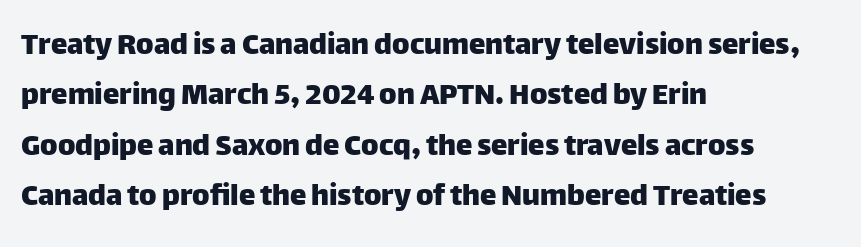
The image shows 33 px sans-serif type, upright; set left-aligned, normal line spacing (1.53x), normal letter spacing, not underlined; low stroke contrast and a large x-height.
